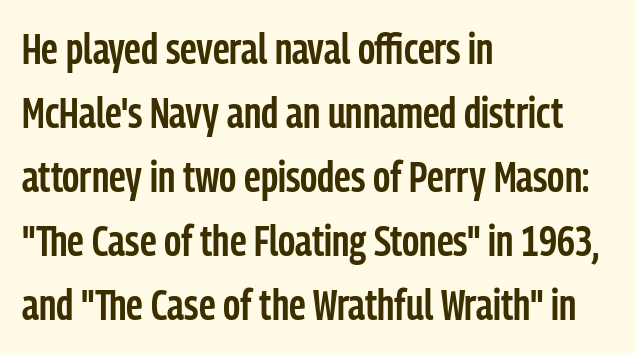
Q: Is the text bold? A: Semi-bold.
Q: Is the text italic (slanted)? A: No, it is upright.
Q: Is the typeface a serif or a sans-serif typeface? A: Sans-serif.
Q: Is the text underlined? A: No.
Q: How is the paragraph aligned? A: Left-aligned.
Q: Is the spacing between letters normal or unusually wide? A: Normal.
Q: Is the spacing between lines tight, normal or loose? A: Normal.
Q: Width (condensed, normal, or wide)? A: Condensed.
Q: Stroke contrast? A: Low.
Q: x-height? A: Medium.
Q: Monospaced? A: No.
